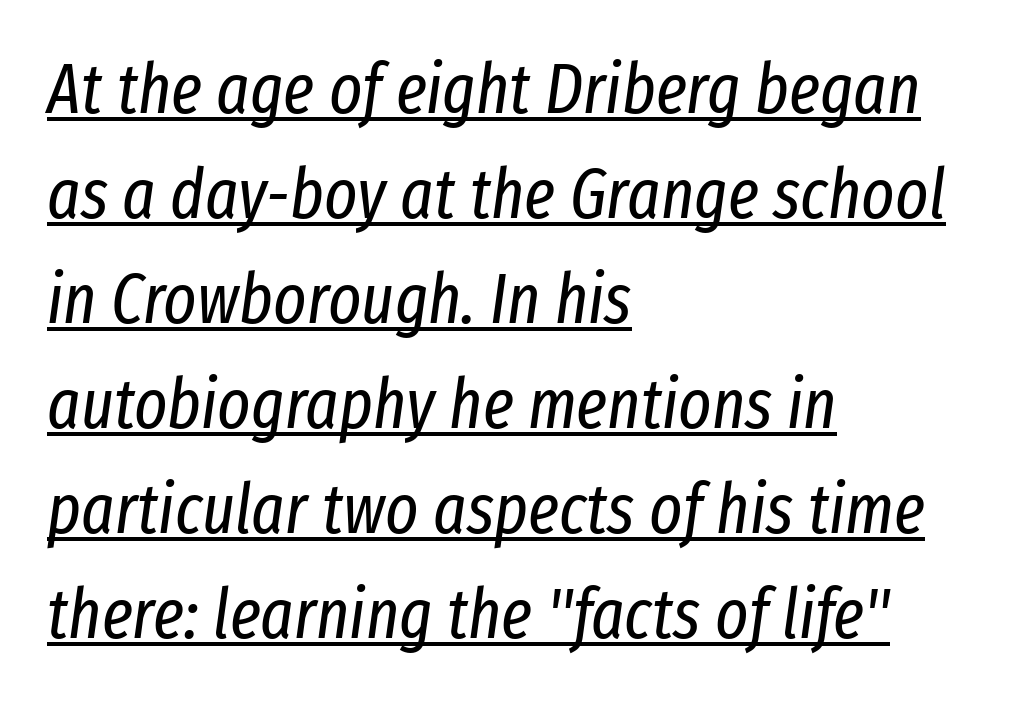
Each word holds together tightly as a unit, with standard inter-letter gaps. Horizontal bands of white between lines are of average thickness. The rendering uses natural spacing where letterforms have individual widths. The font's italic variant was chosen for this text. These glyphs show unthickened strokes, regular width or finer.
